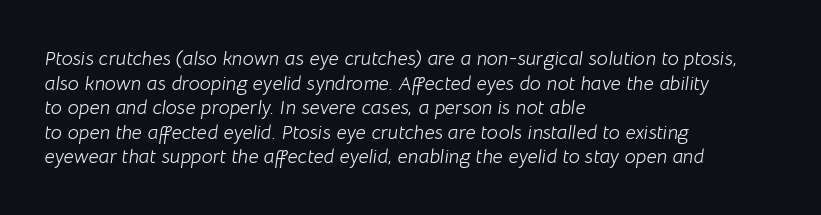
The font sits on the lighter half of the weight spectrum, regular included. Glyph-to-glyph distance matches everyday printed text. Is the block centered? No — it sits flush against the left margin. Descenders are the only things crossing below the line. Would a proofreader flag this as italicized? Yes.
